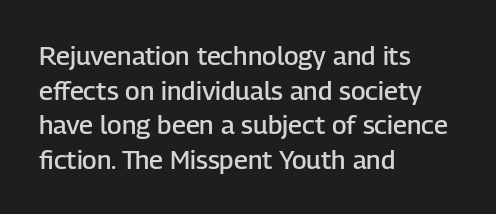
The image shows 26 px text type, upright; set left-aligned, normal line spacing (1.33x), normal letter spacing, not underlined.
